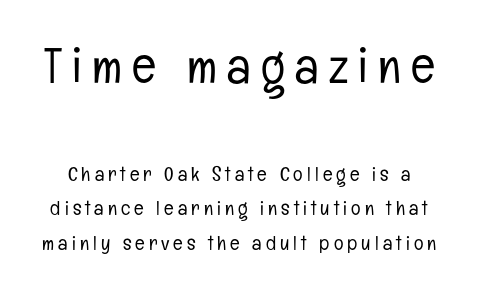
Q: Is the text bold? A: No.
Q: Is the text italic (slanted)? A: No, it is upright.
Q: Is the typeface a serif or a sans-serif typeface? A: Sans-serif.
Q: Is the text underlined? A: No.
Q: Is the spacing between letters normal or unusually wide? A: Unusually wide.
Q: Which block of text is set in a larger size, the first (top) or the second (bottom)? A: The first (top) one.
Q: Width (condensed, normal, or wide)? A: Condensed.
Q: Stroke contrast? A: Low.
Q: x-height? A: Medium.
Q: Monospaced? A: No.
